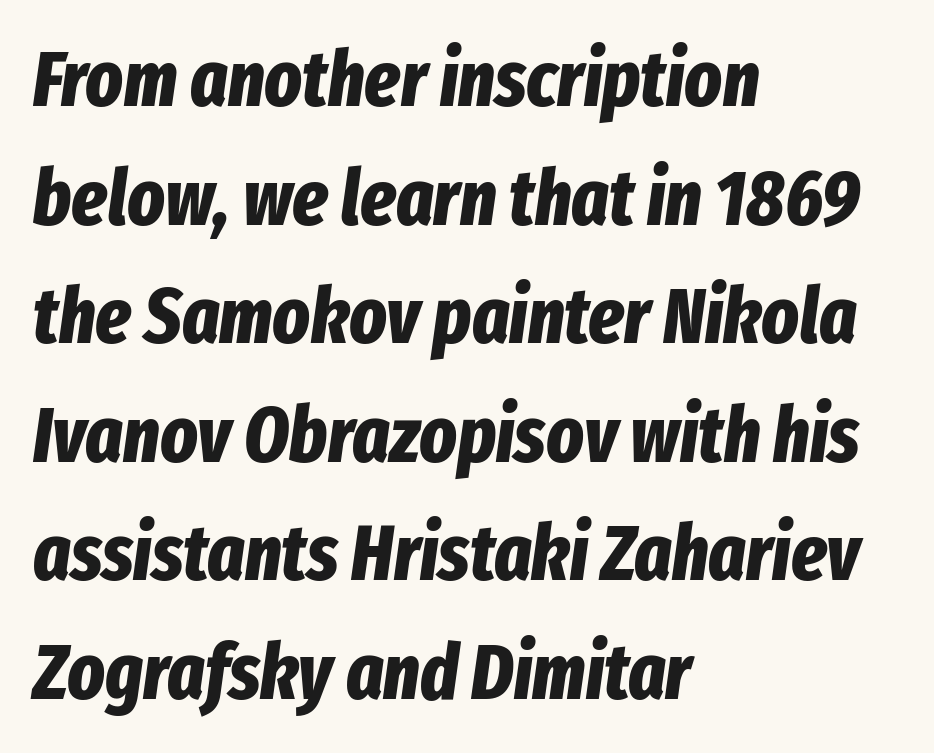
{"italic": "yes", "lean": "right", "slant_degrees": 8, "bold": "yes", "weight": "bold", "width": "condensed", "stroke_contrast": "low", "x_height": "medium", "monospaced": "no", "underline": "no", "align": "left", "line_spacing": "normal", "line_spacing_ratio": 1.52, "letter_spacing": "normal", "letter_spacing_em": 0.0, "glyph_px": 78}
